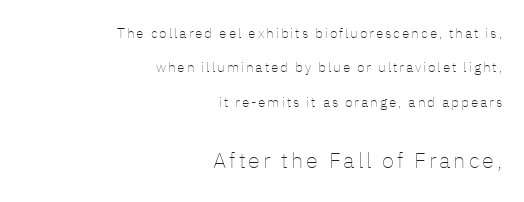
Q: Is the text bold? A: No.
Q: Is the text italic (slanted)? A: No, it is upright.
Q: Is the text underlined? A: No.
Q: How is the paragraph aligned? A: Right-aligned.
Q: Is the spacing between lines tight, normal or loose? A: Loose.
Q: Which block of text is set in a larger size, the first (top) or the second (bottom)? A: The second (bottom) one.
